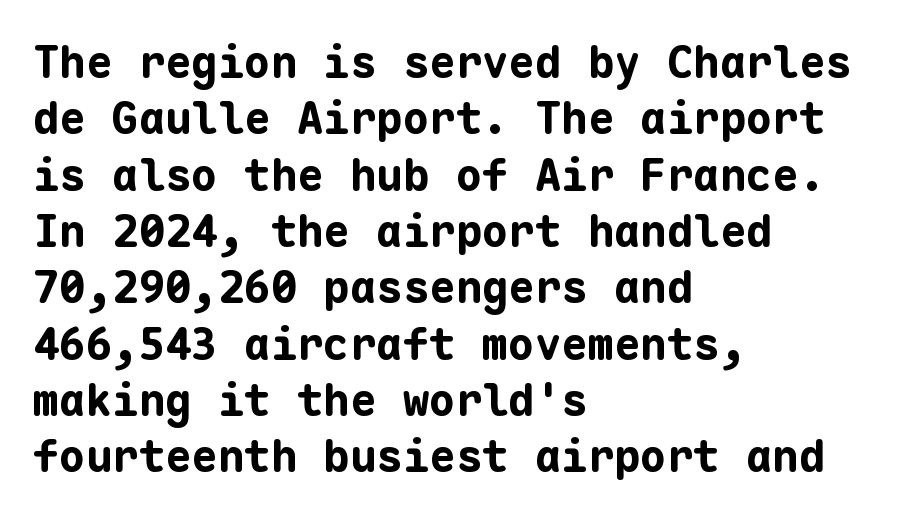
Q: Is the text bold? A: Yes.
Q: Is the text italic (slanted)? A: No, it is upright.
Q: Is the typeface a serif or a sans-serif typeface? A: Sans-serif.
Q: Is the text underlined? A: No.
Q: How is the paragraph aligned? A: Left-aligned.
Q: Is the spacing between letters normal or unusually wide? A: Normal.
Q: Is the spacing between lines tight, normal or loose? A: Normal.
Q: Width (condensed, normal, or wide)? A: Normal.
Q: Stroke contrast? A: Low.
Q: x-height? A: Medium.
Q: Monospaced? A: Yes.
